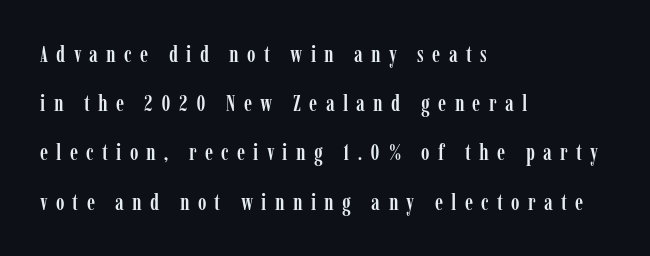
The typography opts for an upright posture over an oblique one. Widely set lines give the paragraph a tall, airy silhouette. How are the letters spaced? Widely, with obvious added tracking. Underline: absent.
